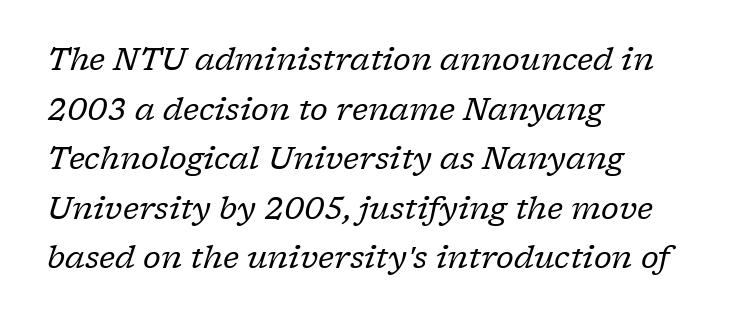
One glance says typical: line gaps are just what's usual. The string is rendered with underlining switched off. An italicized treatment has been applied to the whole sample. Caption: multi-line text, flush left, ragged right. The face used here is proportionally spaced, like ordinary book or web type.
